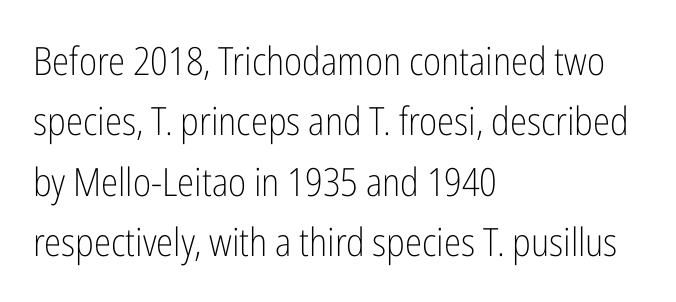
{"serif": "no", "italic": "no", "bold": "no", "weight": "light", "width": "condensed", "stroke_contrast": "low", "x_height": "medium", "monospaced": "no", "underline": "no", "align": "left", "line_spacing": "normal", "line_spacing_ratio": 1.55, "letter_spacing": "normal", "letter_spacing_em": 0.0, "glyph_px": 39}
